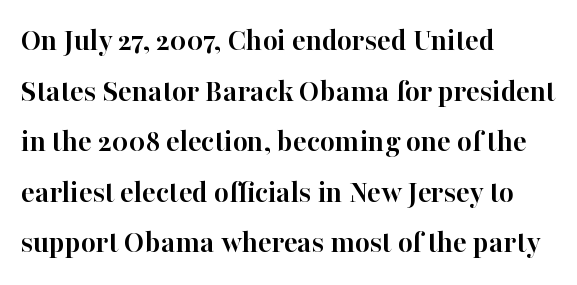
Q: Is the text bold? A: Yes.
Q: Is the text italic (slanted)? A: No, it is upright.
Q: Is the typeface a serif or a sans-serif typeface? A: Serif.
Q: Is the text underlined? A: No.
Q: How is the paragraph aligned? A: Left-aligned.
Q: Is the spacing between letters normal or unusually wide? A: Normal.
Q: Is the spacing between lines tight, normal or loose? A: Normal.
Q: Width (condensed, normal, or wide)? A: Normal.
Q: Stroke contrast? A: High.
Q: x-height? A: Medium.
Q: Monospaced? A: No.
